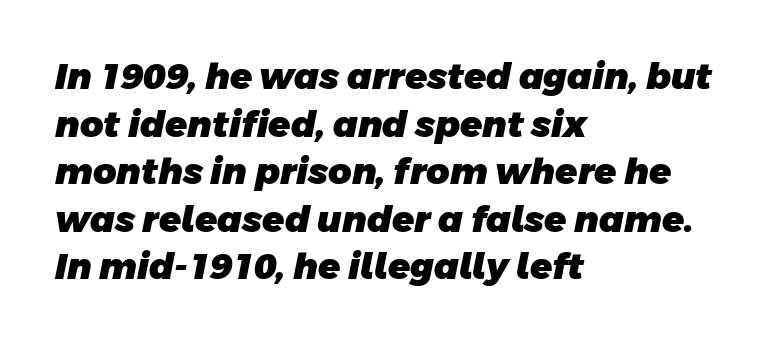
Spacing verdict: proportional, widths tailored to each character. The area under the type is left untouched. Normally led — the rows are evenly, conventionally spaced. Is the type bold? Yes — the strokes are clearly thick and heavy.
